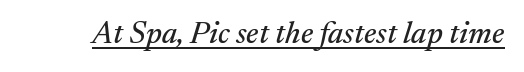
Observe the ordinary spacing: letters are neighbours, not strangers. These lines are rendered in a variable-pitch font. Check the space under the baseline: a stroke is drawn there. The axis of the letterforms is tilted away from vertical. In terms of letterform style, serifs are clearly present.
